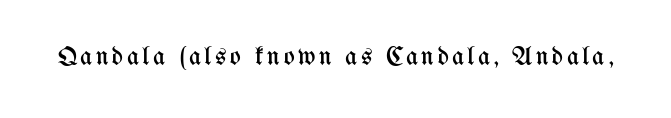
The image shows 26 px text type, upright; set not underlined.
